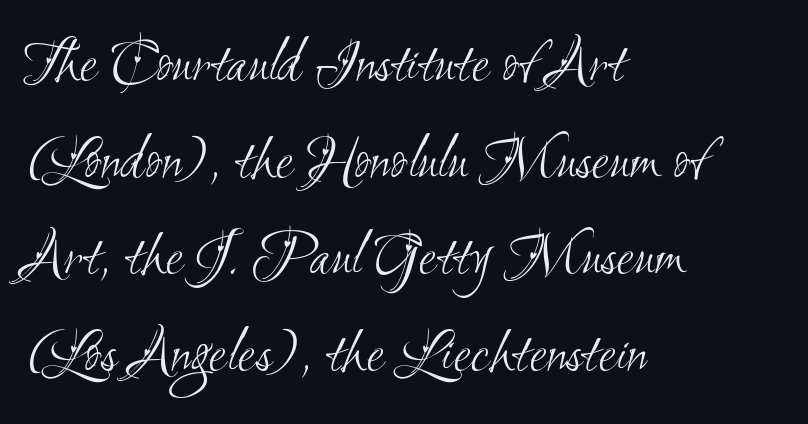
The space between consecutive lines is moderate. The rendering anchors every line to the left-hand side. The face used here is rendered with its standard letterfit. The letters advance in unequal steps, a hallmark of proportional type. Bare-footed words on every line.
